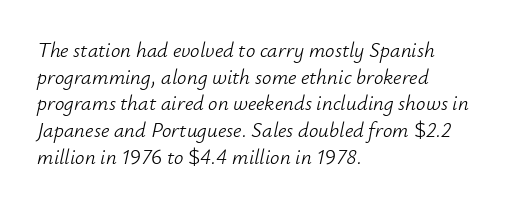
The image shows 21 px text type, italic (leaning right); set left-aligned, normal line spacing (1.27x), normal letter spacing, not underlined.
